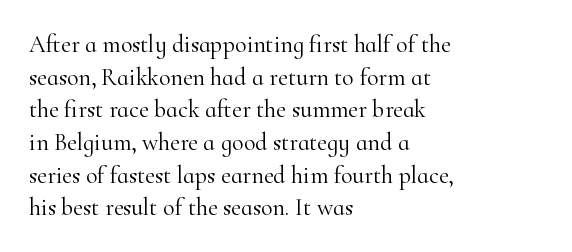
Q: Is the text bold? A: No.
Q: Is the text italic (slanted)? A: No, it is upright.
Q: Is the text underlined? A: No.
Q: How is the paragraph aligned? A: Left-aligned.
Q: Is the spacing between letters normal or unusually wide? A: Normal.
Q: Is the spacing between lines tight, normal or loose? A: Normal.
